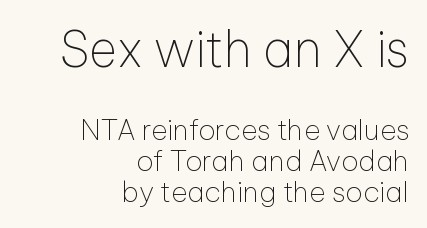
Q: Is the text bold? A: No.
Q: Is the text italic (slanted)? A: No, it is upright.
Q: Is the typeface a serif or a sans-serif typeface? A: Sans-serif.
Q: Is the text underlined? A: No.
Q: How is the paragraph aligned? A: Right-aligned.
Q: Is the spacing between letters normal or unusually wide? A: Normal.
Q: Is the spacing between lines tight, normal or loose? A: Tight.
Q: Which block of text is set in a larger size, the first (top) or the second (bottom)? A: The first (top) one.
Q: Width (condensed, normal, or wide)? A: Normal.
Q: Stroke contrast? A: Low.
Q: x-height? A: Medium.
Q: Monospaced? A: No.
